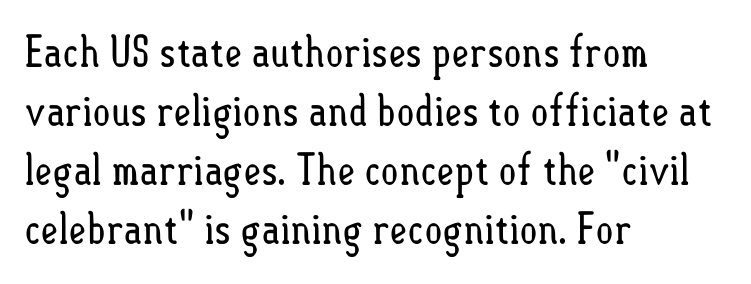
Looks like regular typesetting: each glyph gets only the width it needs. In CSS terms this would be text-align: left. You can tell it's not italic because the verticals are truly vertical. This rendering features lettering with no underline.
